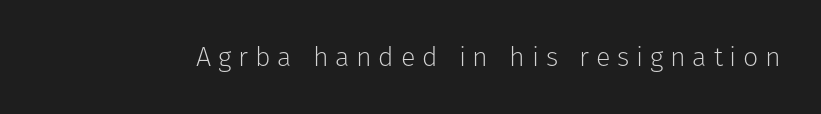
The image shows 27 px text type, upright; set unusually wide letter spacing (+0.25 em), not underlined.
